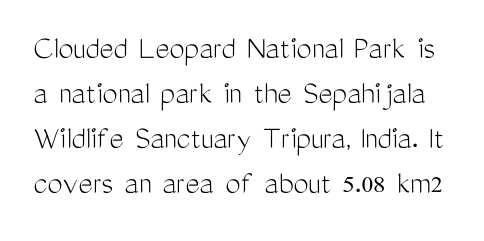
The image shows 34 px light, condensed sans-serif type, upright; set normal line spacing (1.32x), normal letter spacing, not underlined; medium stroke contrast and a medium x-height.
